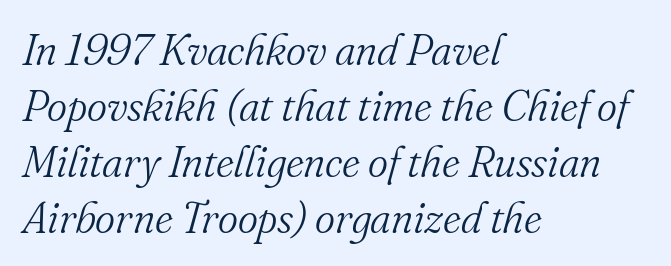
The gaps between neighbouring characters are ordinary and unremarkable. A bare baseline throughout the passage. Stroke thickness stays within the range of a standard reading face or lighter. How would I describe the line gaps? Plain and ordinary. Classification — serif. Is the type slanted? Yes — the strokes lean at a clear angle.
